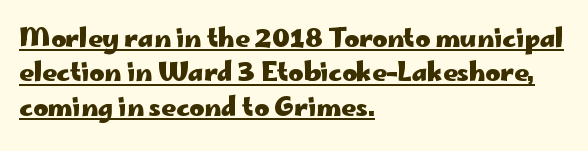
Q: Is the text bold? A: Yes.
Q: Is the text italic (slanted)? A: No, it is upright.
Q: Is the text underlined? A: Yes.
Q: How is the paragraph aligned? A: Left-aligned.
Q: Is the spacing between letters normal or unusually wide? A: Normal.
Q: Is the spacing between lines tight, normal or loose? A: Normal.
